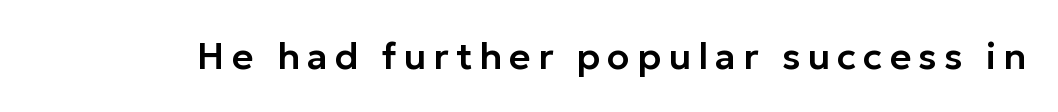
Every character sits straight up, as roman type does. Do the characters align in a grid? No, the font is proportional. A sans-serif font was chosen for this passage. The passage shown is not underscored anywhere.
